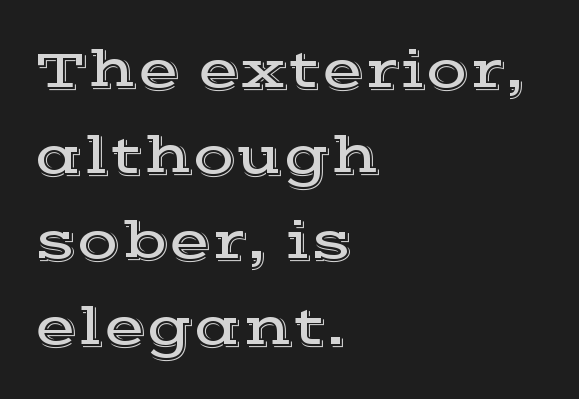
Q: Is the text italic (slanted)? A: No, it is upright.
Q: Is the typeface a serif or a sans-serif typeface? A: Serif.
Q: Is the text underlined? A: No.
Q: How is the paragraph aligned? A: Left-aligned.
Q: Is the spacing between letters normal or unusually wide? A: Normal.
Q: Is the spacing between lines tight, normal or loose? A: Normal.
Q: Width (condensed, normal, or wide)? A: Wide.
Q: x-height? A: Medium.
Q: Monospaced? A: No.
